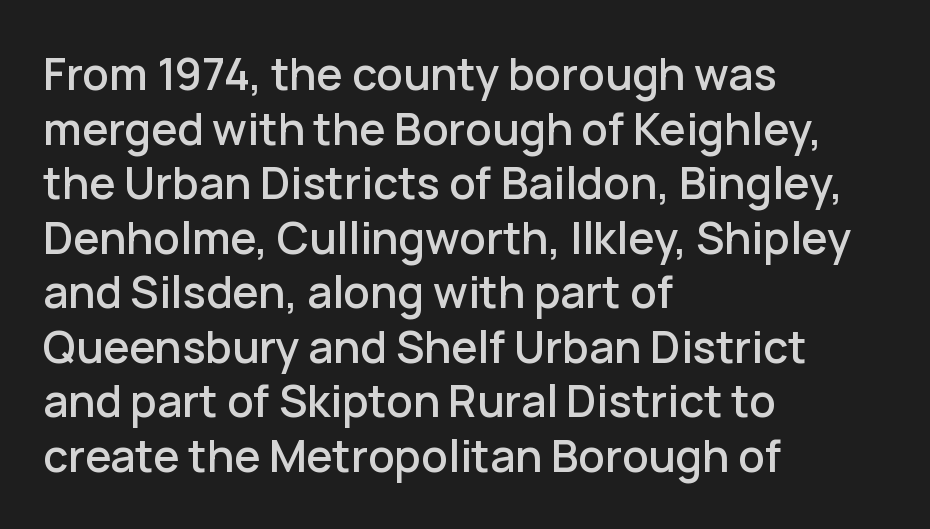
The image shows 44 px sans-serif type, upright; set left-aligned, line spacing 1.24x, normal letter spacing, not underlined; low stroke contrast and a medium x-height.
